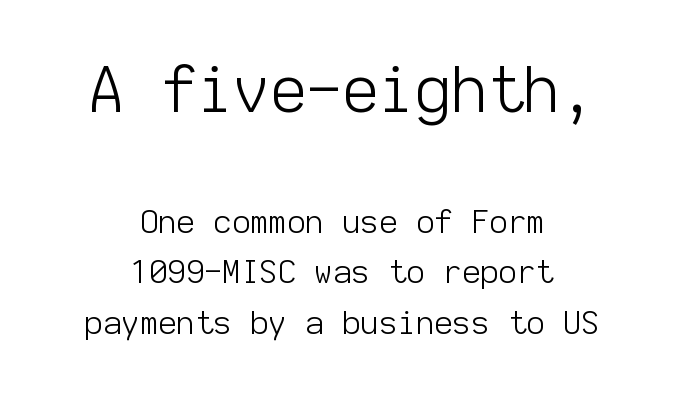
The image shows 63 px light sans-serif type, upright, monospaced; set centered, normal line spacing (1.59x), normal letter spacing, not underlined; the first (top) block is 1.97x larger; low stroke contrast and a medium x-height.
